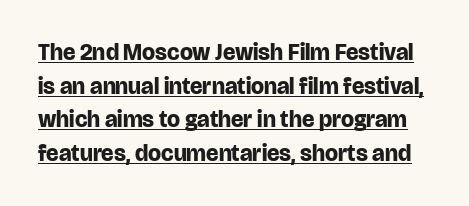
{"italic": "no", "bold": "yes", "underline": "yes", "line_spacing": "normal", "line_spacing_ratio": 1.46, "letter_spacing": "normal", "letter_spacing_em": 0.0, "glyph_px": 23}
